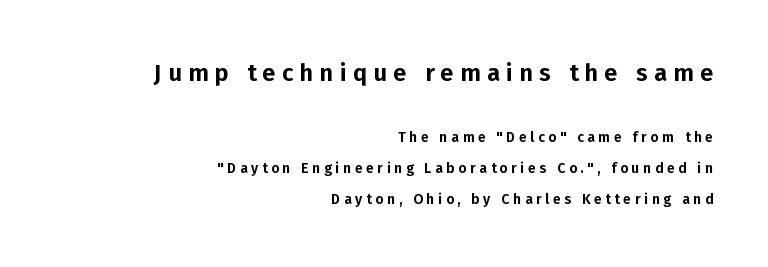
How would I describe the line gaps? Wide and relaxed. Which chunk is bigger? The first one — the top block dwarfs the bottom. Posture: vertical. Reading down the block, your eye finds every line finishing at a fixed right position.
